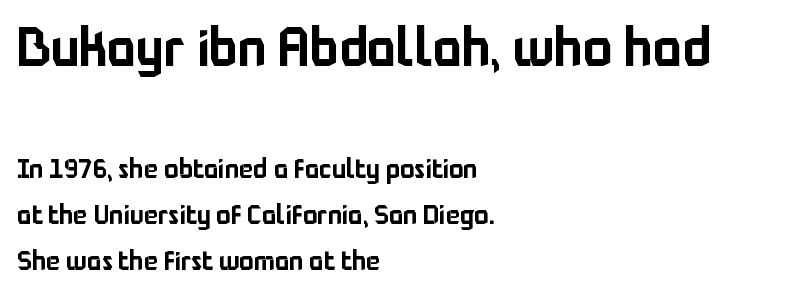
The image shows 54 px sans-serif type, upright; set left-aligned, line spacing 1.71x, normal letter spacing, not underlined; the first (top) block is 2.0x larger; low stroke contrast and a medium x-height.
